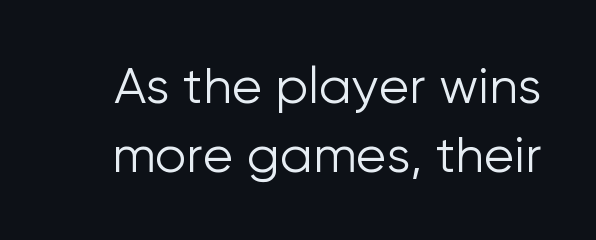
Unlike italic type, these characters show no tilt at all. Decoration check: the copy has no underline. The rendering shows plain stroke endings on the letterforms — a sans-serif design. This sample has the flowing, uneven cadence of proportional lettering. Students, note that the glyphs here touch the page at normal intervals.
